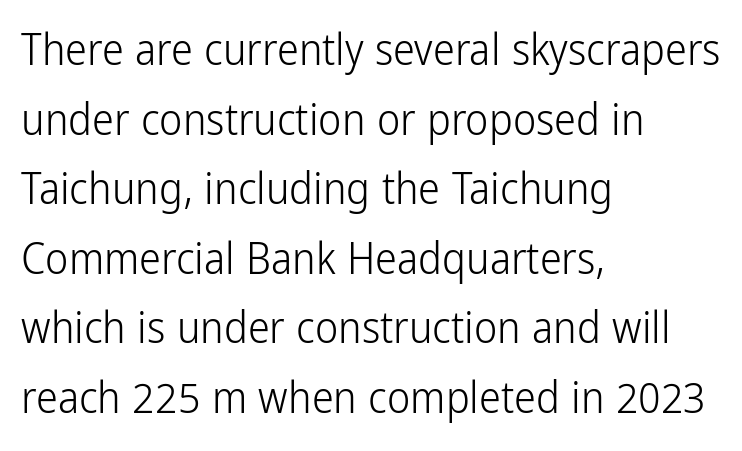
Q: Is the text bold? A: No.
Q: Is the text italic (slanted)? A: No, it is upright.
Q: Is the typeface a serif or a sans-serif typeface? A: Sans-serif.
Q: Is the text underlined? A: No.
Q: How is the paragraph aligned? A: Left-aligned.
Q: Is the spacing between letters normal or unusually wide? A: Normal.
Q: Is the spacing between lines tight, normal or loose? A: Normal.
Q: Width (condensed, normal, or wide)? A: Condensed.
Q: Stroke contrast? A: Low.
Q: x-height? A: Medium.
Q: Monospaced? A: No.
